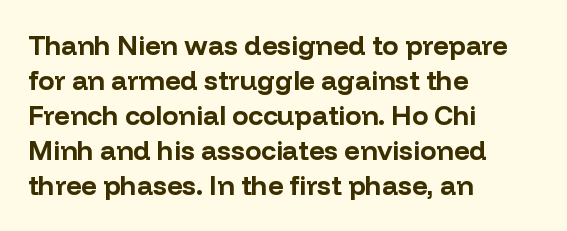
{"italic": "no", "bold": "yes", "underline": "no", "align": "left", "line_spacing": "normal", "line_spacing_ratio": 1.3, "letter_spacing": "normal", "letter_spacing_em": 0.0, "glyph_px": 27}
